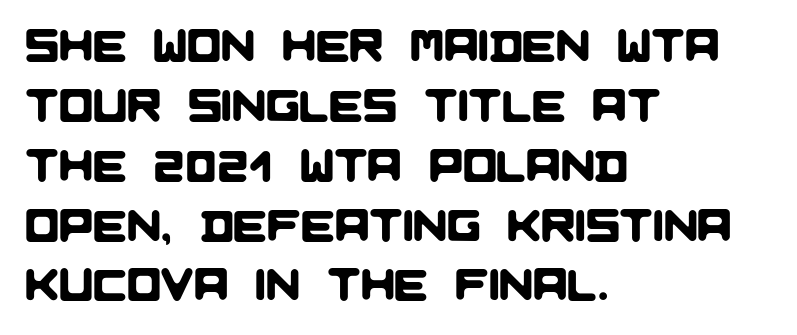
Q: Is the typeface a serif or a sans-serif typeface? A: Sans-serif.
Q: Is the text underlined? A: No.
Q: How is the paragraph aligned? A: Left-aligned.
Q: Is the spacing between letters normal or unusually wide? A: Normal.
Q: Is the spacing between lines tight, normal or loose? A: Normal.
Q: Width (condensed, normal, or wide)? A: Normal.
Q: Stroke contrast? A: Low.
Q: x-height? A: Large.
Q: Monospaced? A: No.
